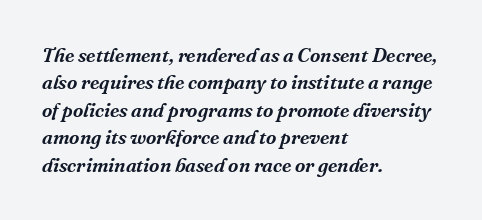
{"italic": "yes", "lean": "right", "slant_degrees": 16, "underline": "no", "align": "left", "line_spacing": "normal", "line_spacing_ratio": 1.37, "letter_spacing": "normal", "letter_spacing_em": 0.0, "glyph_px": 20}
